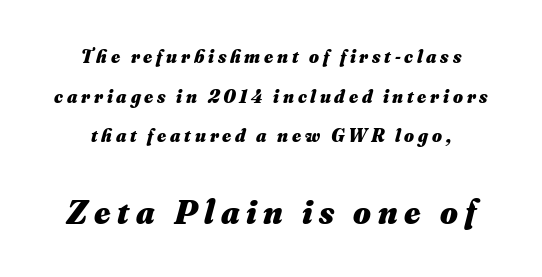
{"italic": "yes", "lean": "right", "slant_degrees": 16, "bold": "yes", "weight": "heavy", "width": "normal", "stroke_contrast": "medium", "x_height": "small", "monospaced": "no", "underline": "no", "align": "center", "line_spacing": "loose", "line_spacing_ratio": 2.08, "letter_spacing": "wide", "letter_spacing_em": 0.2, "larger_block": "second", "size_ratio": 1.79, "glyph_px": 34}
